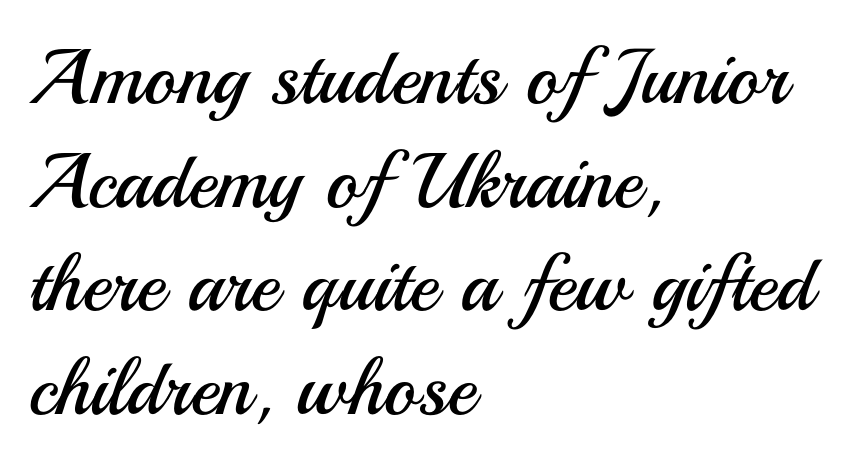
{"serif": "no", "bold": "no", "weight": "regular", "width": "normal", "stroke_contrast": "medium", "x_height": "small", "monospaced": "no", "underline": "no", "align": "left", "line_spacing": "normal", "line_spacing_ratio": 1.33, "letter_spacing": "normal", "letter_spacing_em": 0.0, "glyph_px": 78}
